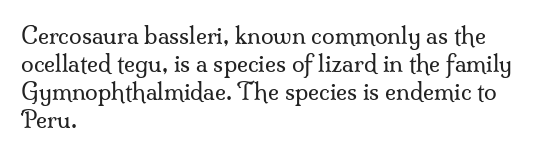
{"italic": "no", "bold": "no", "underline": "no", "align": "left", "line_spacing_ratio": 1.22, "letter_spacing": "normal", "letter_spacing_em": 0.0, "glyph_px": 23}
